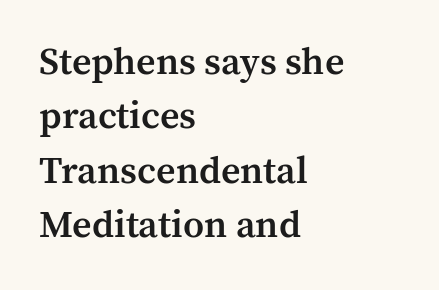
{"serif": "yes", "italic": "no", "bold": "semi", "weight": "semibold", "width": "normal", "stroke_contrast": "medium", "x_height": "medium", "monospaced": "no", "underline": "no", "align": "left", "line_spacing": "normal", "line_spacing_ratio": 1.43, "letter_spacing": "normal", "letter_spacing_em": 0.0, "glyph_px": 38}
